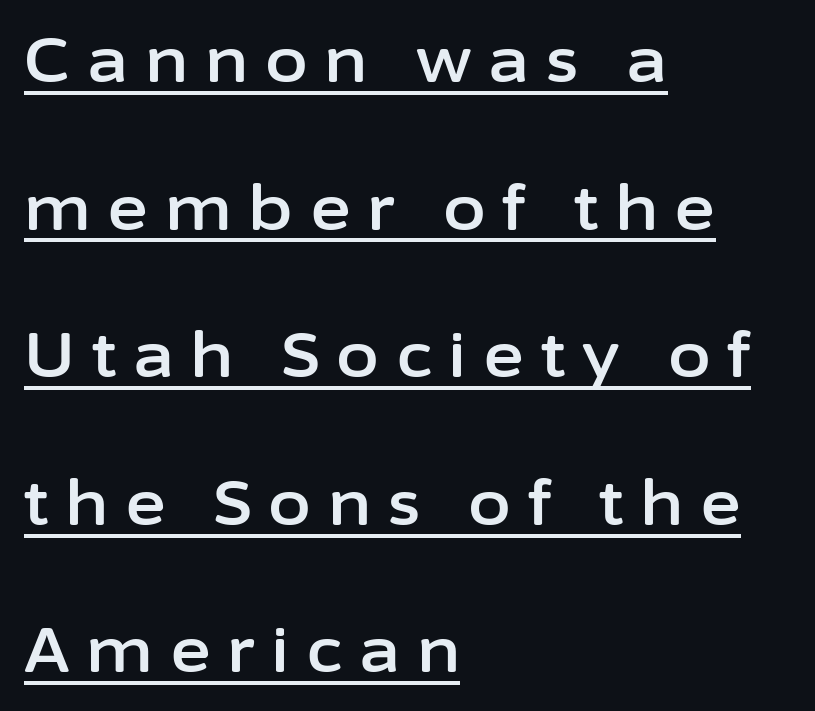
This is sans-serif lettering, the kind often seen on screens and signage. Proportional: the letters do not fall into vertical columns. Spacing between characters has been opened up far beyond the box default. In terms of posture, this sample is upright. You could fit nearly another row in the gap between these rows. The rendering uses the underline text-decoration.
